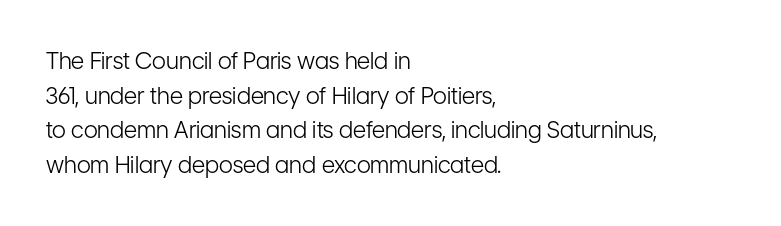
{"italic": "no", "bold": "no", "underline": "no", "align": "left", "line_spacing": "normal", "line_spacing_ratio": 1.51, "letter_spacing": "normal", "letter_spacing_em": 0.0, "glyph_px": 23}
